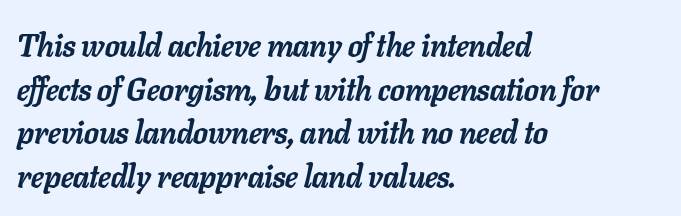
Q: Is the text bold? A: Yes.
Q: Is the text italic (slanted)? A: Yes, it leans right by about 11 degrees.
Q: Is the text underlined? A: No.
Q: How is the paragraph aligned? A: Left-aligned.
Q: Is the spacing between letters normal or unusually wide? A: Normal.
Q: Is the spacing between lines tight, normal or loose? A: Normal.
Q: Width (condensed, normal, or wide)? A: Normal.
Q: Stroke contrast? A: Low.
Q: x-height? A: Medium.
Q: Monospaced? A: No.
